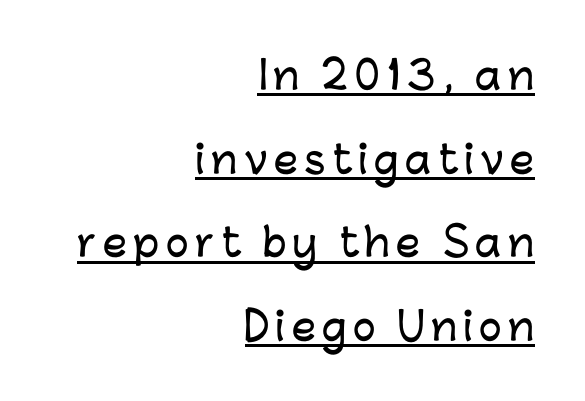
Q: Is the text italic (slanted)? A: No, it is upright.
Q: Is the typeface a serif or a sans-serif typeface? A: Sans-serif.
Q: Is the text underlined? A: Yes.
Q: How is the paragraph aligned? A: Right-aligned.
Q: Is the spacing between lines tight, normal or loose? A: Loose.
Q: Width (condensed, normal, or wide)? A: Normal.
Q: Stroke contrast? A: Low.
Q: x-height? A: Medium.
Q: Monospaced? A: No.
